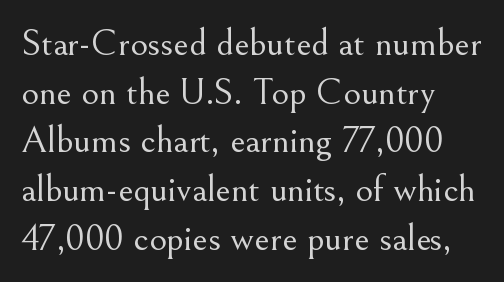
Beneath every word, the page is bare. This is the regular roman posture of the typeface. Stems here are at most as thick as an everyday book face. In CSS terms this would be text-align: left.
